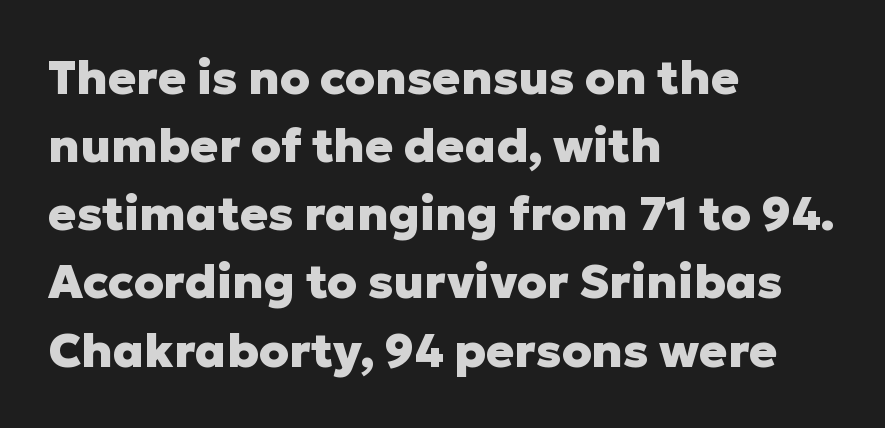
The image shows 47 px heavy sans-serif type, upright; set left-aligned, normal line spacing (1.45x), normal letter spacing, not underlined; low stroke contrast and a medium x-height.
